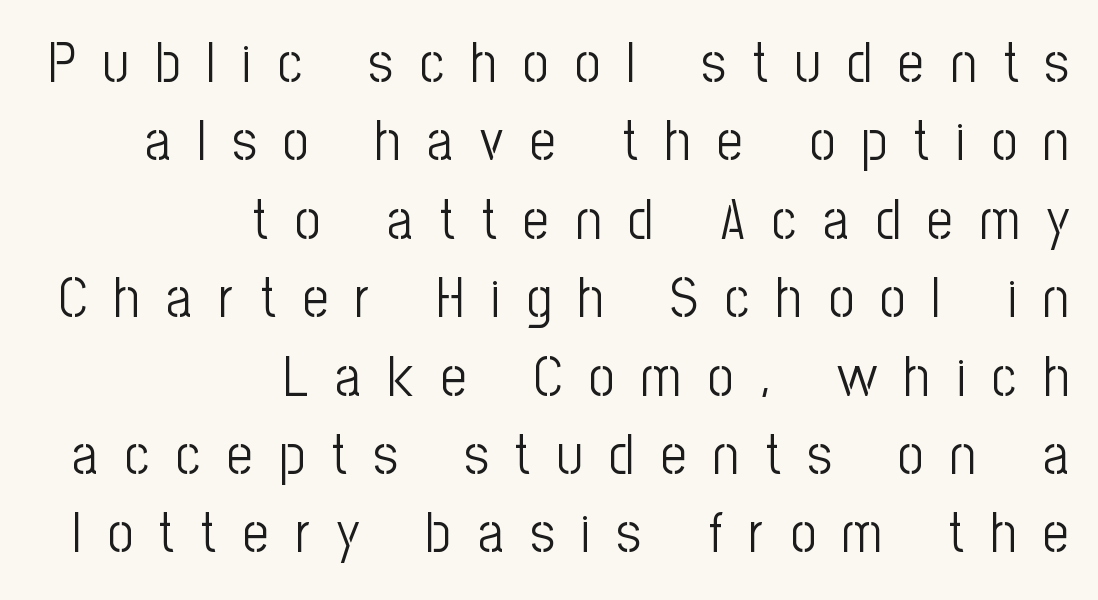
{"serif": "no", "italic": "no", "bold": "no", "weight": "light", "width": "condensed", "stroke_contrast": "low", "x_height": "medium", "monospaced": "no", "underline": "no", "align": "right", "line_spacing": "normal", "line_spacing_ratio": 1.4, "letter_spacing": "wide", "letter_spacing_em": 0.48, "glyph_px": 56}
